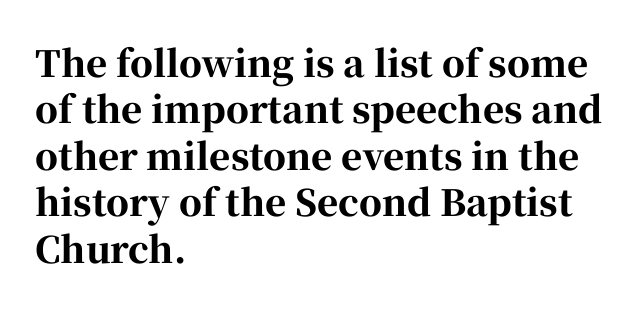
Compared with typical body copy, the letter spacing here is the same. Nobody drew a line under any word here. Yep, those are serifs on the letters. Reading down the block, your eye returns to a fixed left position each line.
